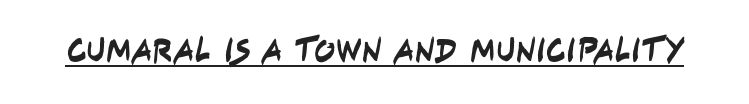
Spacing verdict: proportional, widths tailored to each character. The typesetter has applied underlining to the passage shown. Default kerning and tracking; the words read as compact shapes. Grotesque or geometric, the face here clearly has no serifs.
